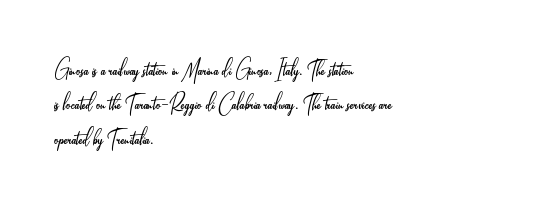
Q: Is the text bold? A: No.
Q: Is the text italic (slanted)? A: Yes.
Q: Is the typeface a serif or a sans-serif typeface? A: Sans-serif.
Q: Is the text underlined? A: No.
Q: How is the paragraph aligned? A: Left-aligned.
Q: Is the spacing between letters normal or unusually wide? A: Normal.
Q: Width (condensed, normal, or wide)? A: Condensed.
Q: Stroke contrast? A: Low.
Q: x-height? A: Small.
Q: Monospaced? A: No.
